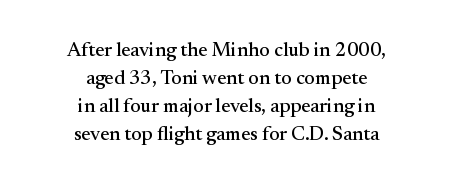
{"italic": "no", "underline": "no", "align": "center", "line_spacing": "normal", "line_spacing_ratio": 1.4, "letter_spacing": "normal", "letter_spacing_em": 0.0, "glyph_px": 20}
